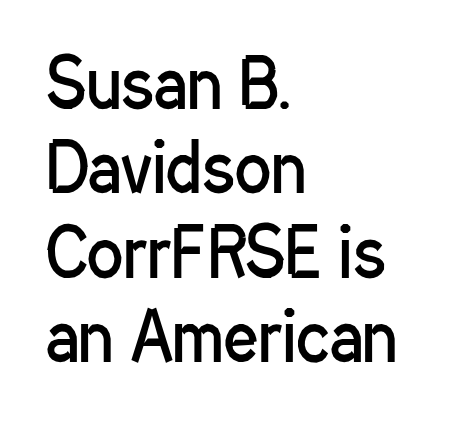
The text was rendered using a sans face with plain stroke endings. The face looks like a standard text weight, possibly lighter. These lines are rendered in a variable-pitch font. These lines stack with their left ends in a neat column.
